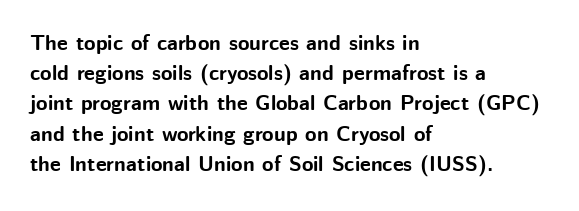
Q: Is the text bold? A: Yes.
Q: Is the text italic (slanted)? A: No, it is upright.
Q: Is the text underlined? A: No.
Q: How is the paragraph aligned? A: Left-aligned.
Q: Is the spacing between letters normal or unusually wide? A: Normal.
Q: Is the spacing between lines tight, normal or loose? A: Normal.
